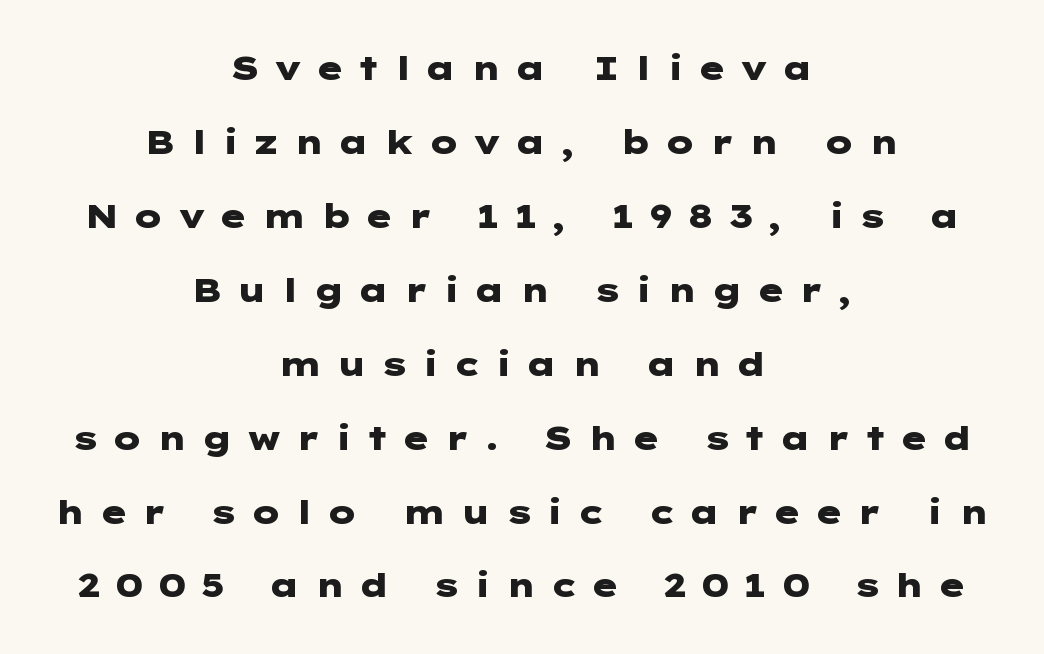
To sum up the face: it is a sans, with no serifs. Spacing between characters has been opened up far beyond the box default. A typesetter would call this leading open, well beyond the default. Centered paragraph, ragged on both sides. The type sits square on the baseline with zero lean.
